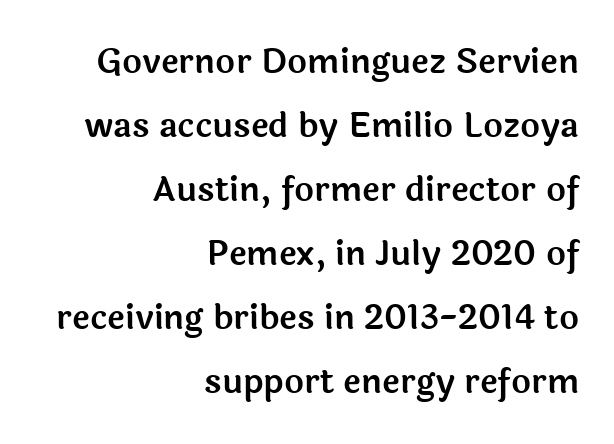
These lines were composed using upright roman letters. Think of a printed novel: that variable character pitch is what you see here. The face used here is a sans, in the tradition of grotesques and geometrics. There is no visible air inserted between adjacent glyphs.
